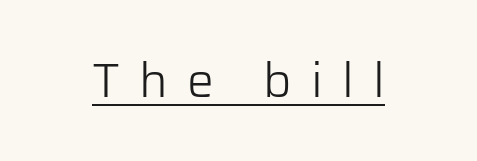
The image shows 48 px light sans-serif type, upright; set centered, unusually wide letter spacing (+0.4 em), underlined; low stroke contrast and a medium x-height.
